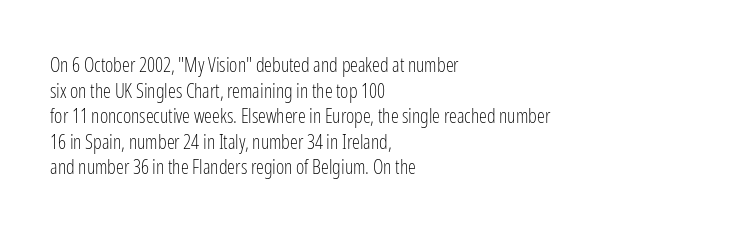
The weight would be labelled regular, book, light, or lighter still. Tall strokes in this sample are plumb rather than angled. These lines stack with their left ends in a neat column. Unmarked baselines from the first word to the last. Regular leading. A typesetter would call this zero additional tracking.
